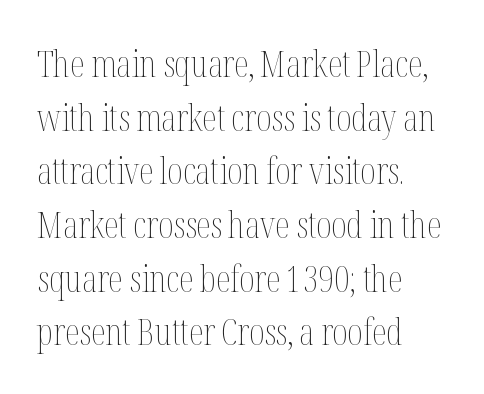
Q: Is the text bold? A: No.
Q: Is the text italic (slanted)? A: No, it is upright.
Q: Is the text underlined? A: No.
Q: How is the paragraph aligned? A: Left-aligned.
Q: Is the spacing between letters normal or unusually wide? A: Normal.
Q: Is the spacing between lines tight, normal or loose? A: Normal.
Q: Width (condensed, normal, or wide)? A: Condensed.
Q: Stroke contrast? A: Medium.
Q: x-height? A: Medium.
Q: Monospaced? A: No.
